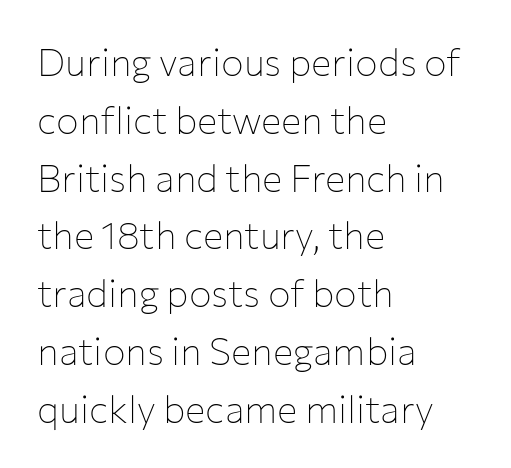
The typesetting does not lean heavy: it is not bold. How would I describe the line gaps? Plain and ordinary. Glance below the letters and you will spot only blank space. Honestly, the letter spacing is just normal — you wouldn't notice it. Line beginnings align vertically; line endings do not. The face used here is a sans, in the tradition of grotesques and geometrics.
